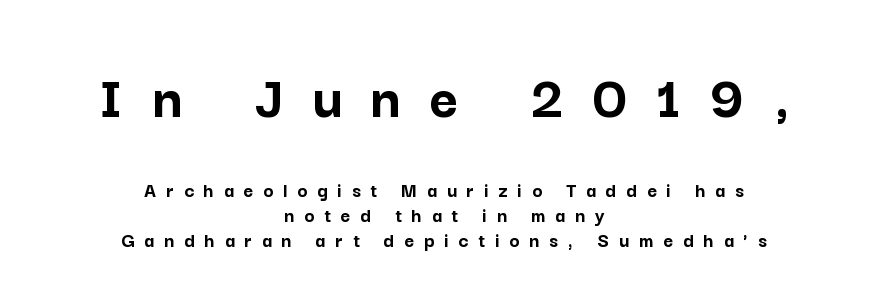
The text was rendered using a sans face with plain stroke endings. As a designer I'd log this as weight 700, bold. Where is the straight margin? There isn't one; the lines are centered. Do the characters align in a grid? No, the font is proportional.
